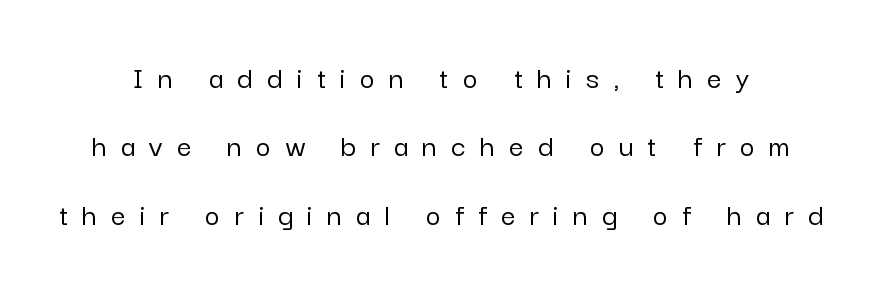
The image shows 32 px sans-serif type, upright; set loose line spacing (2.14x), unusually wide letter spacing (+0.45 em), not underlined; low stroke contrast and a medium x-height.
